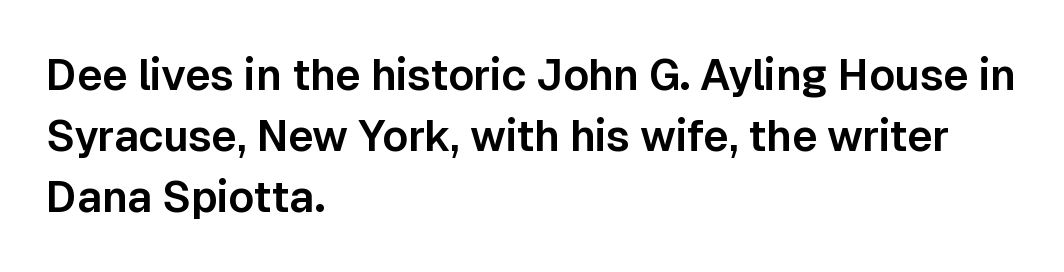
{"serif": "no", "italic": "no", "width": "normal", "stroke_contrast": "low", "x_height": "medium", "monospaced": "no", "underline": "no", "align": "left", "line_spacing": "normal", "line_spacing_ratio": 1.42, "letter_spacing": "normal", "letter_spacing_em": 0.0, "glyph_px": 43}
